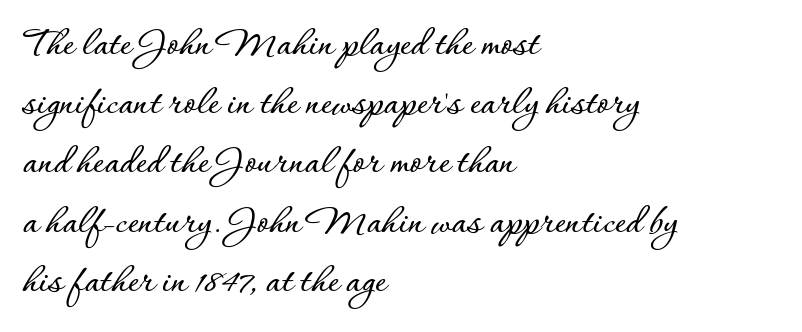
This rendering features lettering with no underline. A typesetter would call this leading conventional body-copy spacing. Nothing unusual about the tracking: characters are spaced as the font intends.
